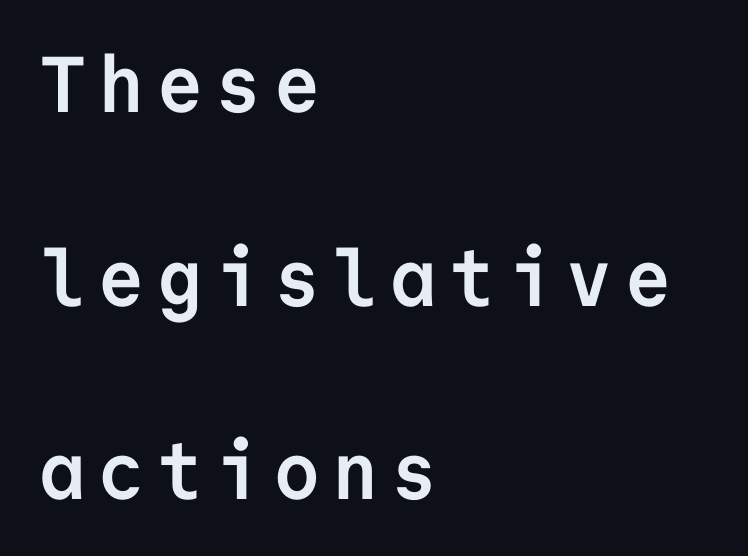
The lettering holds an erect, upright posture throughout. Type without underlining. Look at the stroke-to-counter ratio: heavy, a bold. These lines are rendered in a fixed-pitch font. The passage shown is typeset with a sans-serif family. Students, observe: this is what heavily led, spacious text looks like.
